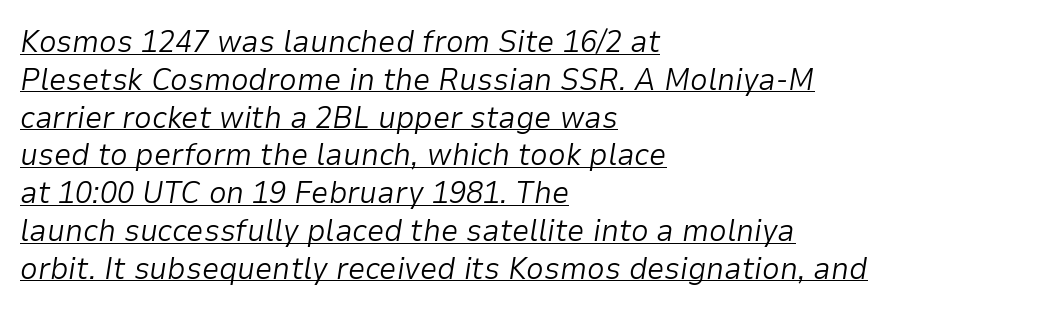
{"italic": "yes", "lean": "right", "slant_degrees": 9, "bold": "no", "weight": "light", "width": "normal", "stroke_contrast": "low", "x_height": "medium", "monospaced": "no", "underline": "yes", "align": "left", "line_spacing_ratio": 1.22, "letter_spacing": "normal", "letter_spacing_em": 0.0, "glyph_px": 31}
